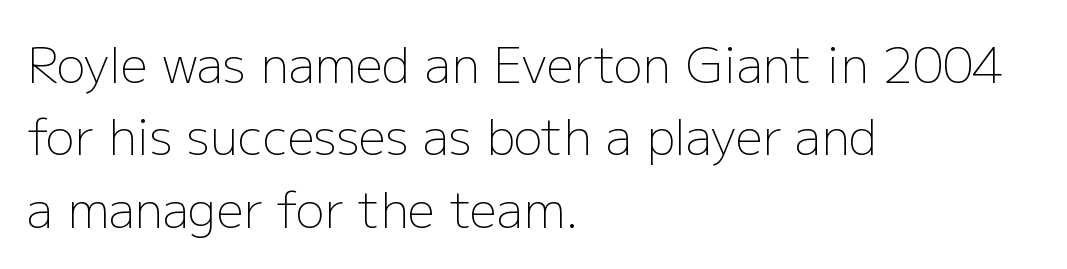
{"serif": "no", "italic": "no", "bold": "no", "weight": "light", "width": "normal", "stroke_contrast": "low", "x_height": "medium", "monospaced": "no", "underline": "no", "align": "left", "line_spacing": "normal", "line_spacing_ratio": 1.51, "letter_spacing": "normal", "letter_spacing_em": 0.0, "glyph_px": 48}
